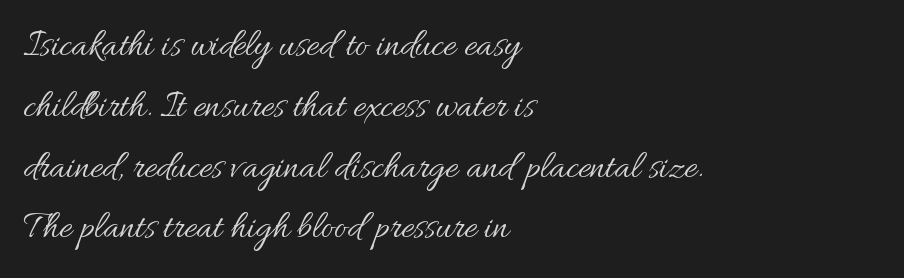
Q: Is the text bold? A: No.
Q: Is the text italic (slanted)? A: Yes.
Q: Is the text underlined? A: No.
Q: How is the paragraph aligned? A: Left-aligned.
Q: Is the spacing between letters normal or unusually wide? A: Normal.
Q: Is the spacing between lines tight, normal or loose? A: Normal.
Q: Width (condensed, normal, or wide)? A: Normal.
Q: Stroke contrast? A: Medium.
Q: x-height? A: Small.
Q: Monospaced? A: No.
